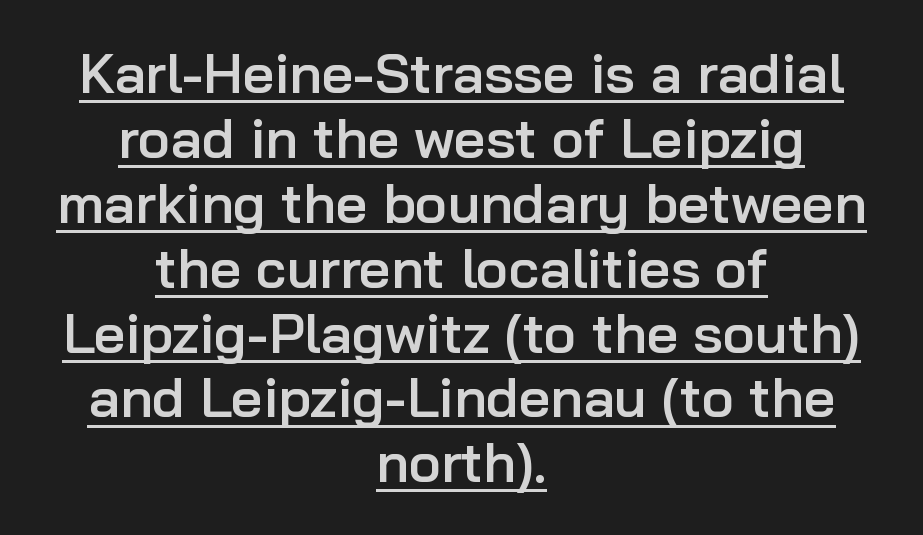
Q: Is the text bold? A: Semi-bold.
Q: Is the text italic (slanted)? A: No, it is upright.
Q: Is the typeface a serif or a sans-serif typeface? A: Sans-serif.
Q: Is the text underlined? A: Yes.
Q: How is the paragraph aligned? A: Centered.
Q: Is the spacing between letters normal or unusually wide? A: Normal.
Q: Width (condensed, normal, or wide)? A: Normal.
Q: Stroke contrast? A: Low.
Q: x-height? A: Medium.
Q: Monospaced? A: No.
